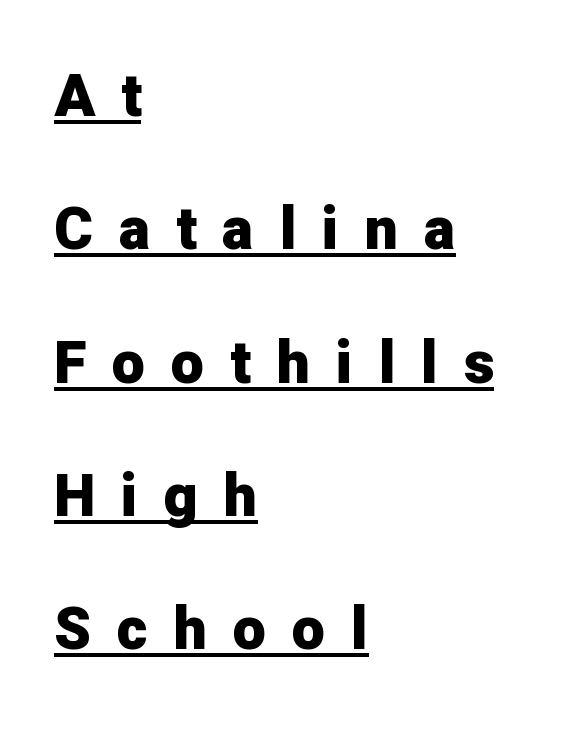
It's the straight-up-and-down kind of type. Every word sits above its own underline. Chunky letters — that's bold for sure. A typesetter would call this leading open, well beyond the default.
